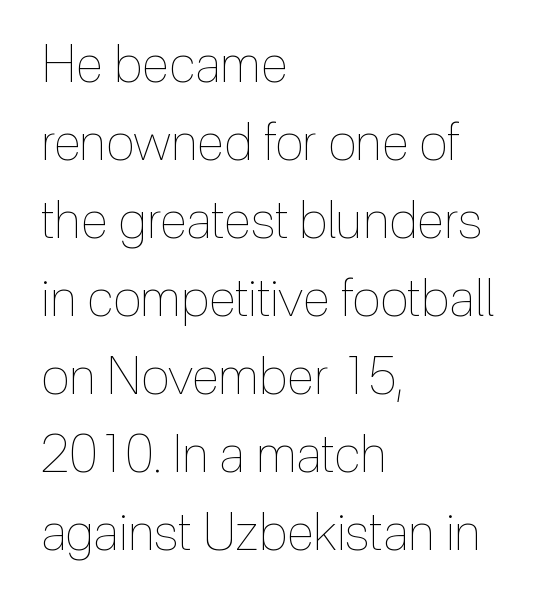
The image shows 52 px thin, condensed type, upright; set left-aligned, normal line spacing (1.5x), normal letter spacing, not underlined; a medium x-height.
